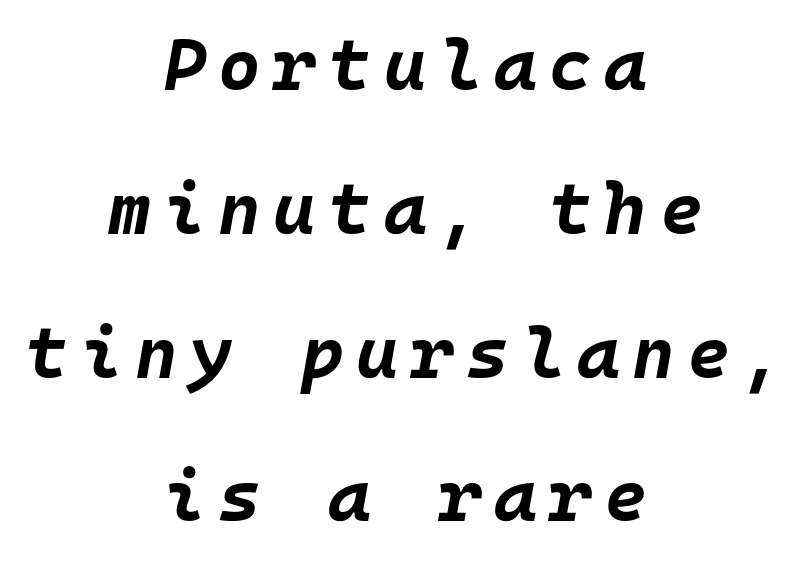
The image shows 73 px bold type, italic (leaning right), monospaced; set centered, loose line spacing (1.97x), not underlined; low stroke contrast and a large x-height.
